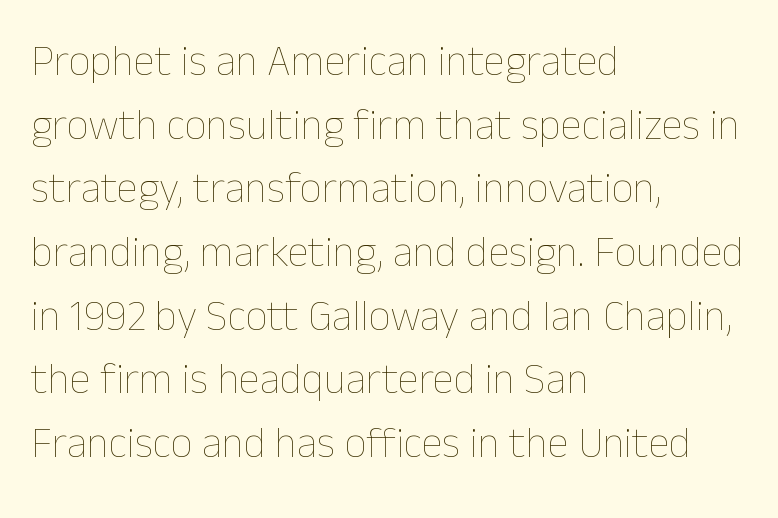
This is not heavy type; no bold has been used. How are the letters spaced? Ordinarily, with no added tracking. Anything drawn beneath the words? Only blank space. The lines are quadded left.
